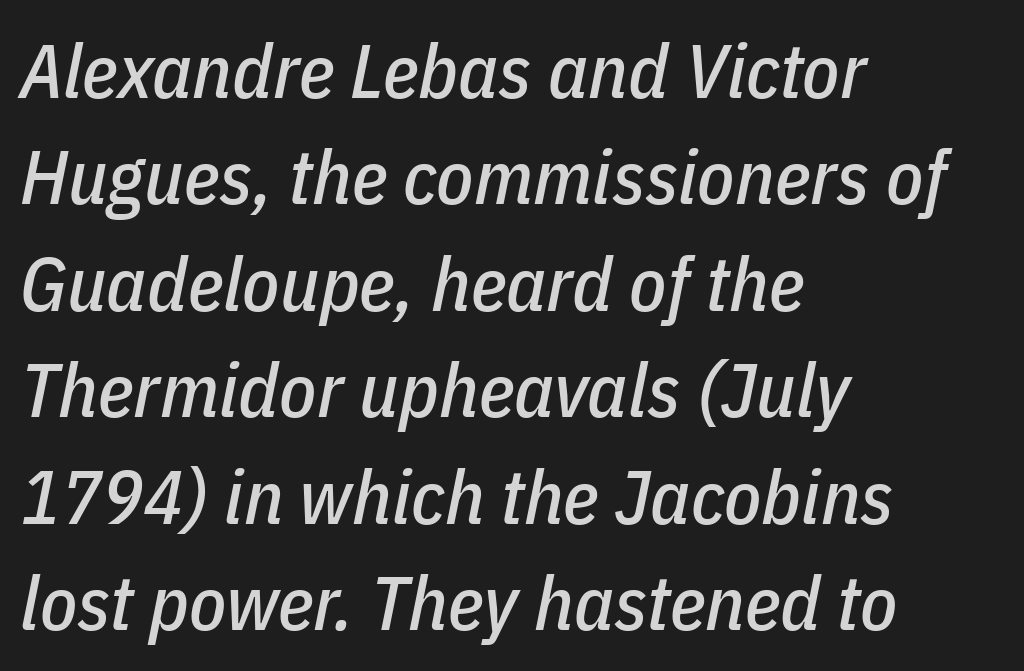
Rule under the text: the space is simply empty. Character widths vary here, with narrow letters taking less room than wide ones. Caption: multi-line text, flush left, ragged right. In terms of leading, this rendering sits right in the middle. Slant detected: the letters are inclined. Spacing between characters is what you'd get straight out of the box.
